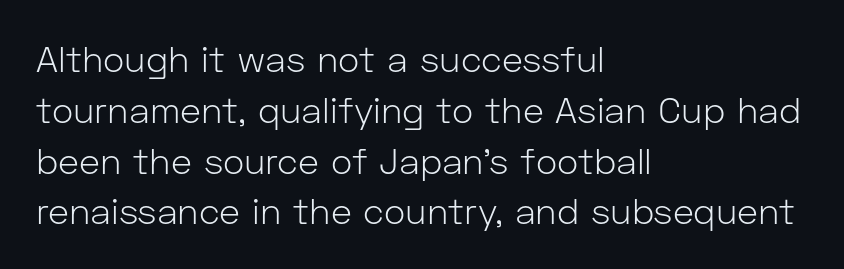
{"serif": "no", "italic": "no", "bold": "no", "weight": "light", "width": "normal", "stroke_contrast": "low", "x_height": "medium", "monospaced": "no", "underline": "no", "align": "left", "line_spacing": "normal", "line_spacing_ratio": 1.41, "letter_spacing": "normal", "letter_spacing_em": 0.0, "glyph_px": 36}
